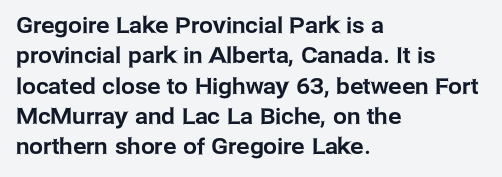
The image shows 22 px text type, upright; set left-aligned, normal line spacing (1.38x), normal letter spacing, not underlined.
